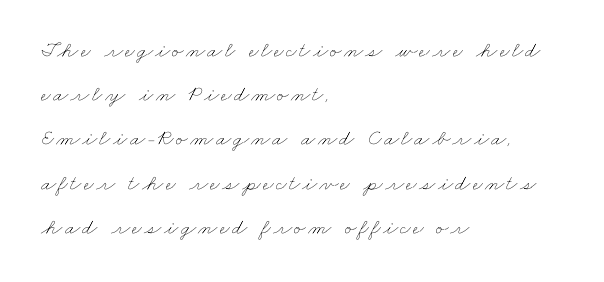
The image shows 22 px text type; set left-aligned, loose line spacing (2.01x), not underlined.
